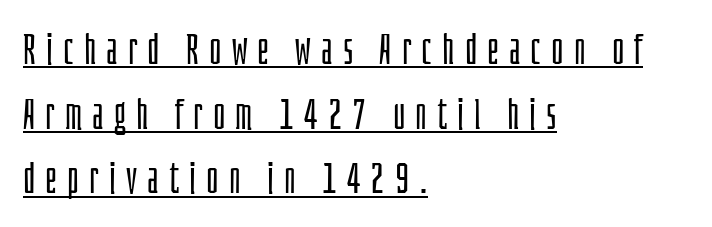
What stands out about the letter spacing? Its width — letters are far apart. Rows of type keep a routine distance in the vertical direction. Compared with undecorated copy, this sample adds a rule below the words. Stems here are at most as thick as an everyday book face.
